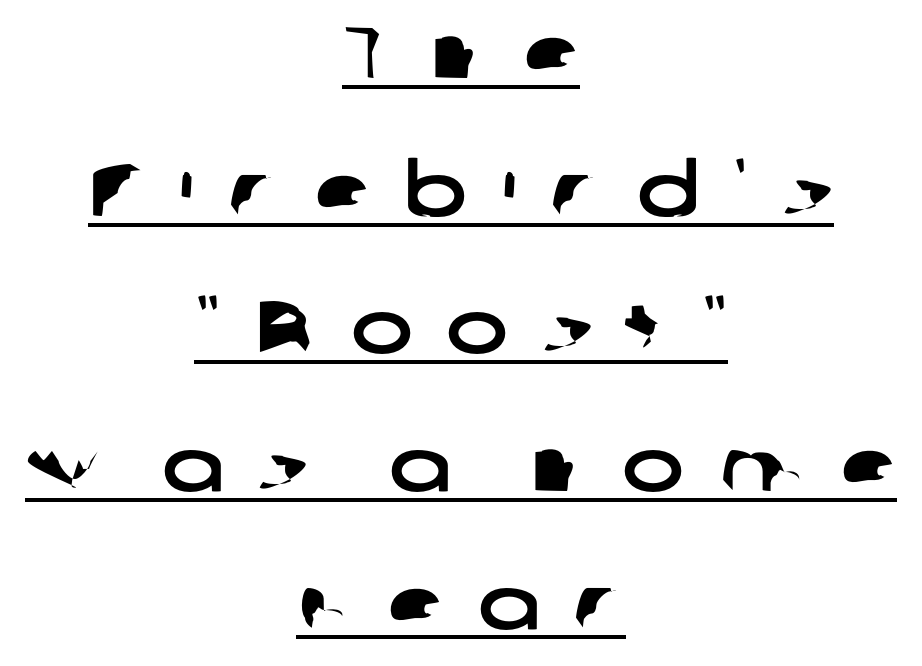
The image shows 74 px wide sans-serif type; set centered, line spacing 1.86x, unusually wide letter spacing (+0.46 em), underlined; low stroke contrast and a medium x-height.
